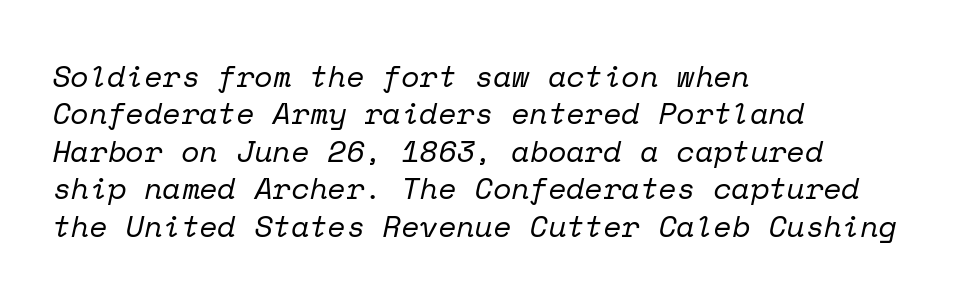
Q: Is the text bold? A: No.
Q: Is the text italic (slanted)? A: Yes, it leans right by about 12 degrees.
Q: Is the typeface a serif or a sans-serif typeface? A: Serif.
Q: Is the text underlined? A: No.
Q: How is the paragraph aligned? A: Left-aligned.
Q: Is the spacing between letters normal or unusually wide? A: Normal.
Q: Is the spacing between lines tight, normal or loose? A: Normal.
Q: Width (condensed, normal, or wide)? A: Normal.
Q: Stroke contrast? A: Low.
Q: x-height? A: Medium.
Q: Monospaced? A: Yes.
